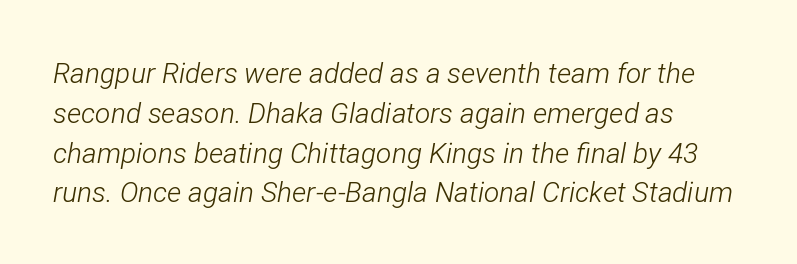
An italicized treatment has been applied to the whole sample. Stems here are at most as thick as an everyday book face. Do the characters align in a grid? No, the font is proportional. What stands out about the letter spacing? Nothing — it is the standard amount. Regarding leading, the lines here are spaced in the standard way. Compared with a centered layout, this one pins lines to the left instead.
